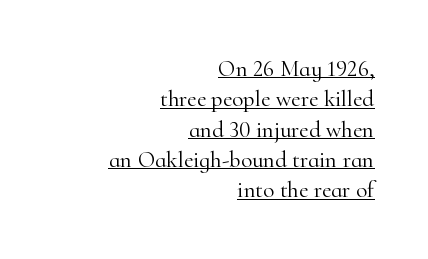
The image shows 23 px text type, upright; set right-aligned, normal line spacing (1.32x), normal letter spacing, underlined.
